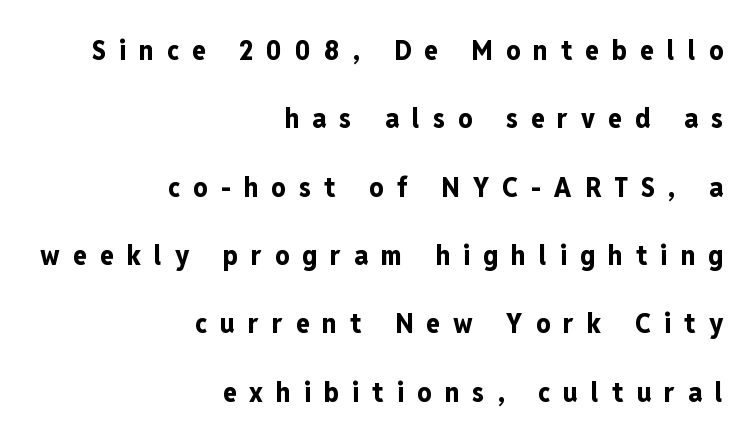
A typesetter would call this heavily tracked-out type. Nope, not italic — everything's standing straight. Nothing sits at the stroke ends, so this counts as sans-serif. What's the leading like? Stretched, with rows far apart. These lines are rendered in a variable-pitch font. The rendering uses a bold face; every stroke is thick and dark.
